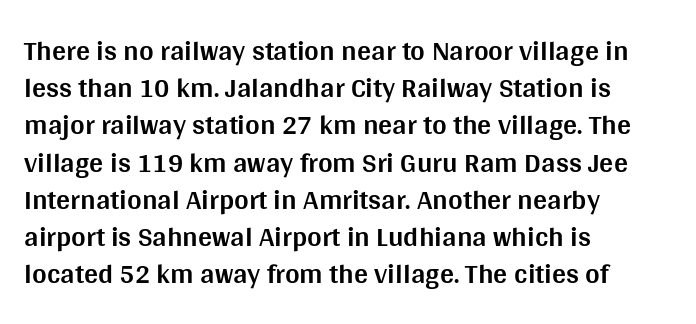
{"serif": "no", "italic": "no", "bold": "yes", "weight": "bold", "width": "normal", "stroke_contrast": "medium", "x_height": "large", "monospaced": "no", "underline": "no", "align": "left", "line_spacing": "normal", "line_spacing_ratio": 1.33, "letter_spacing": "normal", "letter_spacing_em": 0.0, "glyph_px": 28}
